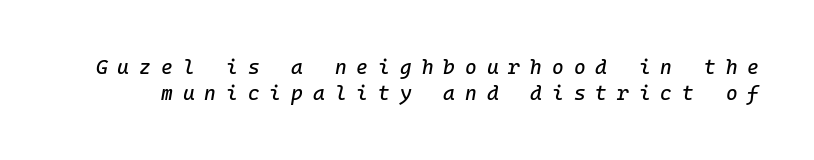
{"italic": "yes", "lean": "right", "slant_degrees": 10, "underline": "no", "line_spacing": "normal", "line_spacing_ratio": 1.29, "letter_spacing": "wide", "letter_spacing_em": 0.5, "glyph_px": 20}
